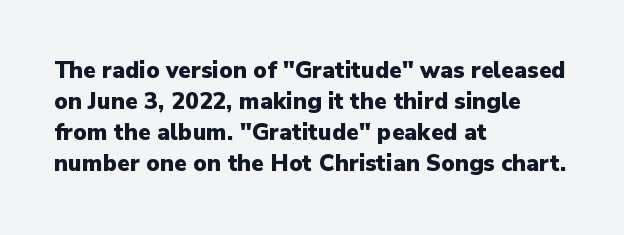
The image shows 23 px bold type, upright; set left-aligned, normal line spacing (1.35x), normal letter spacing, not underlined.
